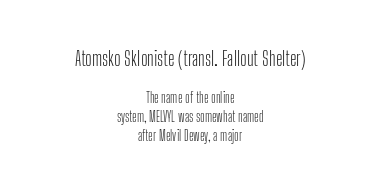
Casual observation: everything's sitting right in the middle. Each stroke keeps to a modest, everyday thickness or less. Words float on clear page, feet unadorned. Letter spacing: default. The more generous point size was reserved for the upper chunk. Regarding leading, the lines here are spaced in the standard way.
